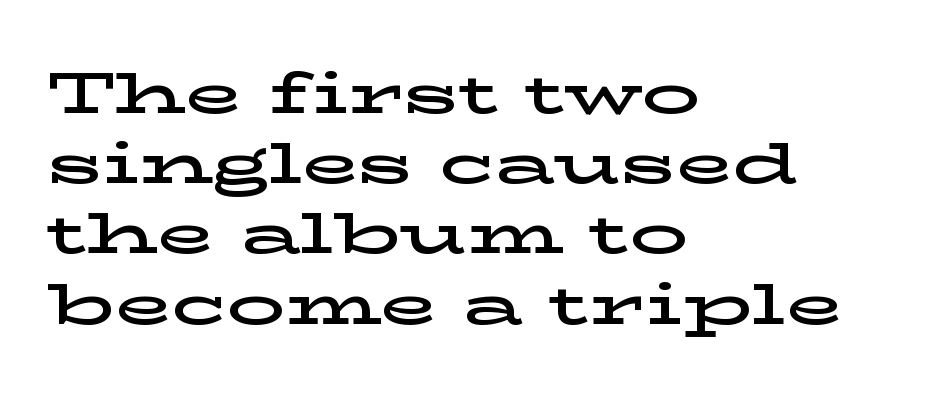
Q: Is the text italic (slanted)? A: No, it is upright.
Q: Is the typeface a serif or a sans-serif typeface? A: Serif.
Q: Is the text underlined? A: No.
Q: How is the paragraph aligned? A: Left-aligned.
Q: Is the spacing between letters normal or unusually wide? A: Normal.
Q: Width (condensed, normal, or wide)? A: Wide.
Q: Stroke contrast? A: Low.
Q: x-height? A: Medium.
Q: Monospaced? A: No.
